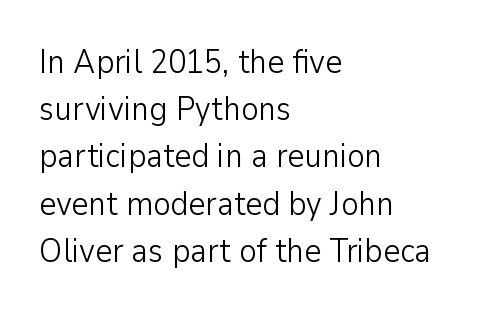
The image shows 33 px light sans-serif type, upright; set left-aligned, normal line spacing (1.43x), normal letter spacing, not underlined; low stroke contrast and a medium x-height.
